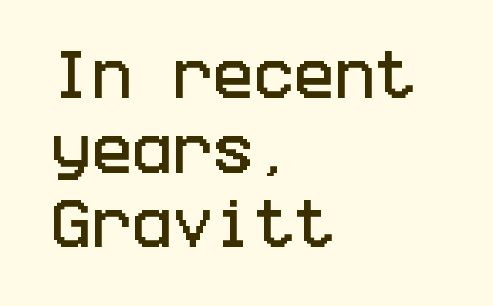
{"serif": "no", "italic": "no", "width": "condensed", "stroke_contrast": "low", "x_height": "large", "underline": "no", "align": "left", "line_spacing": "normal", "line_spacing_ratio": 1.38, "letter_spacing": "normal", "letter_spacing_em": 0.0, "glyph_px": 54}
